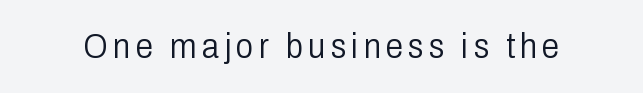
Q: Is the text bold? A: No.
Q: Is the text italic (slanted)? A: No, it is upright.
Q: Is the typeface a serif or a sans-serif typeface? A: Sans-serif.
Q: Is the text underlined? A: No.
Q: Width (condensed, normal, or wide)? A: Condensed.
Q: Stroke contrast? A: Low.
Q: x-height? A: Medium.
Q: Monospaced? A: No.
